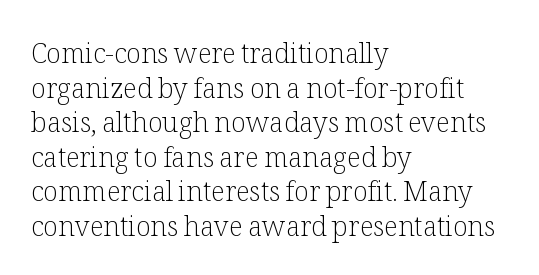
{"italic": "no", "bold": "no", "underline": "no", "align": "left", "line_spacing": "normal", "line_spacing_ratio": 1.28, "letter_spacing": "normal", "letter_spacing_em": 0.0, "glyph_px": 27}
